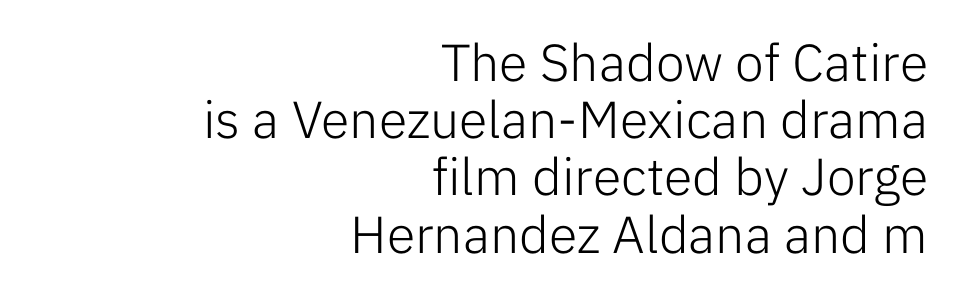
Q: Is the text bold? A: No.
Q: Is the text italic (slanted)? A: No, it is upright.
Q: Is the typeface a serif or a sans-serif typeface? A: Sans-serif.
Q: Is the text underlined? A: No.
Q: How is the paragraph aligned? A: Right-aligned.
Q: Is the spacing between letters normal or unusually wide? A: Normal.
Q: Is the spacing between lines tight, normal or loose? A: Tight.
Q: Width (condensed, normal, or wide)? A: Normal.
Q: Stroke contrast? A: Low.
Q: x-height? A: Medium.
Q: Monospaced? A: No.
